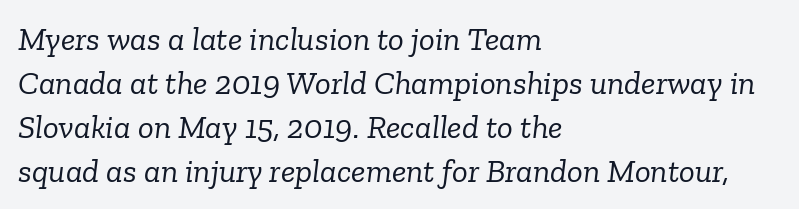
The image shows 33 px light serif type, italic (leaning right); set left-aligned, normal line spacing (1.33x), normal letter spacing, not underlined; low stroke contrast and a medium x-height.
